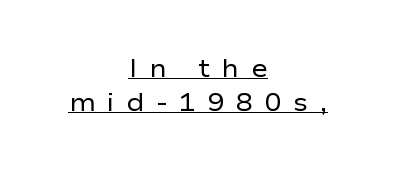
Q: Is the text bold? A: No.
Q: Is the text italic (slanted)? A: No, it is upright.
Q: Is the text underlined? A: Yes.
Q: How is the paragraph aligned? A: Centered.
Q: Is the spacing between letters normal or unusually wide? A: Unusually wide.
Q: Is the spacing between lines tight, normal or loose? A: Normal.
